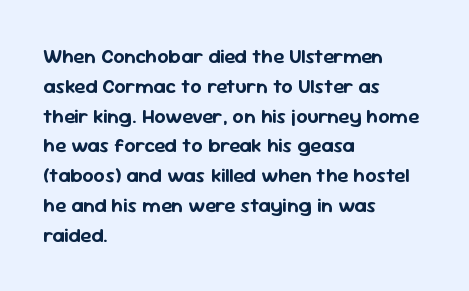
Q: Is the text italic (slanted)? A: No, it is upright.
Q: Is the text underlined? A: No.
Q: How is the paragraph aligned? A: Left-aligned.
Q: Is the spacing between letters normal or unusually wide? A: Normal.
Q: Is the spacing between lines tight, normal or loose? A: Normal.
